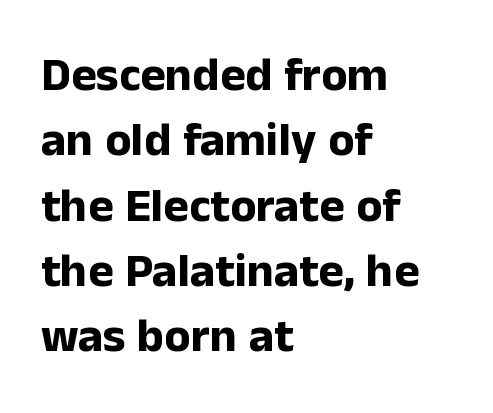
This sample has the flowing, uneven cadence of proportional lettering. Look at the stroke-to-counter ratio: heavy, a bold. A student would call this left alignment; a typographer would say flush left, rag right. Stroke terminals: plain, sans-serif. Compared with typical body copy, the letter spacing here is the same. The axis of the letterforms is exactly vertical.
